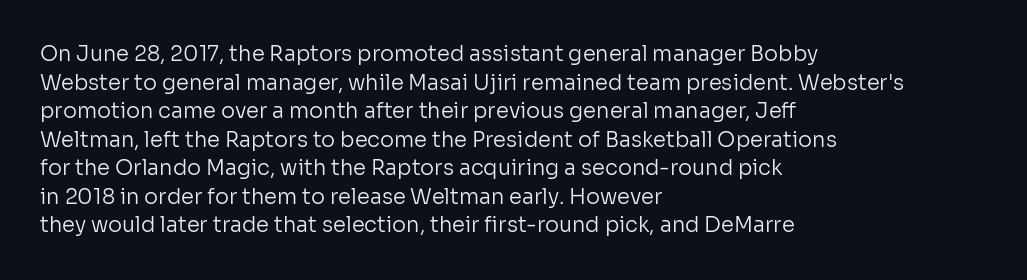
The image shows 21 px text type, upright; set left-aligned, normal line spacing (1.36x), normal letter spacing, not underlined.
